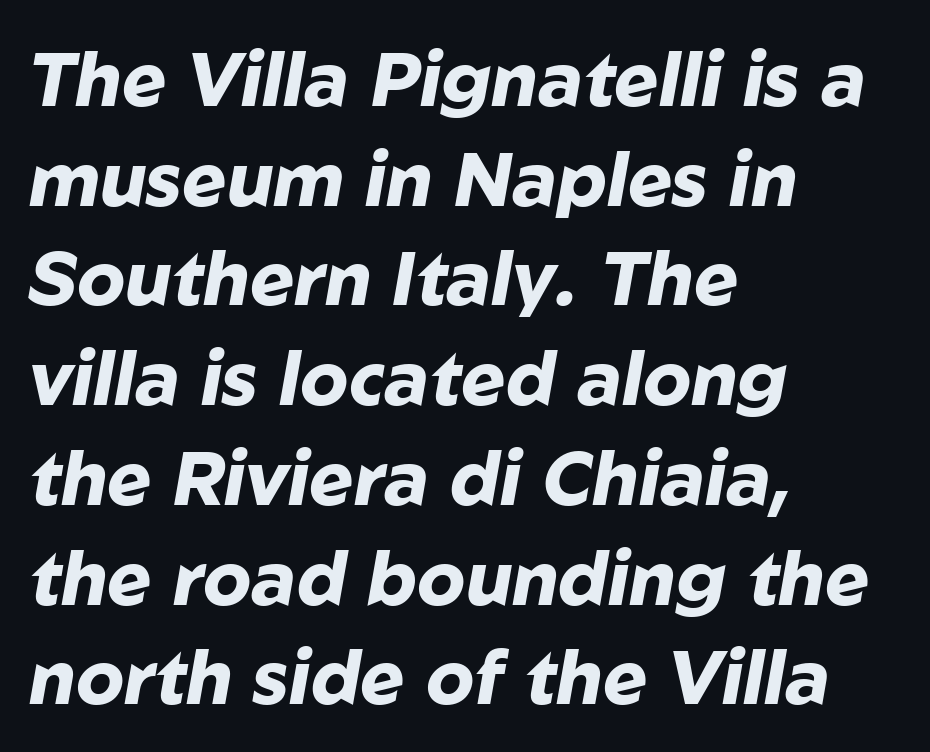
Q: Is the text bold? A: Yes.
Q: Is the text italic (slanted)? A: Yes, it leans right by about 10 degrees.
Q: Is the text underlined? A: No.
Q: How is the paragraph aligned? A: Left-aligned.
Q: Is the spacing between letters normal or unusually wide? A: Normal.
Q: Is the spacing between lines tight, normal or loose? A: Normal.
Q: Width (condensed, normal, or wide)? A: Normal.
Q: Stroke contrast? A: Low.
Q: x-height? A: Medium.
Q: Monospaced? A: No.
